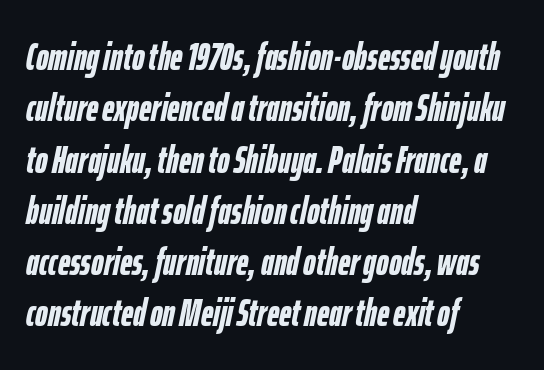
Plenty of ink on the page — the face is bold. Unmarked baselines from the first word to the last. The vertical gap from one line to the next is medium. These lines are rendered in a variable-pitch font. The text block is weighted toward the left margin, trailing off unevenly rightward. These lines were composed using italics.
